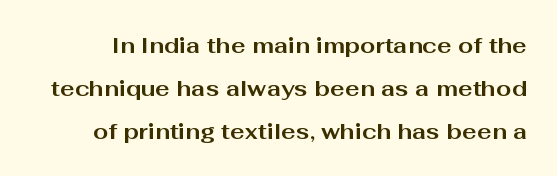
The image shows 22 px bold type, upright; set loose line spacing (1.95x), normal letter spacing, not underlined.
